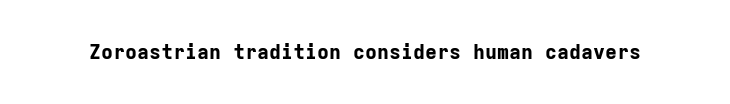
{"italic": "no", "bold": "yes", "underline": "no", "letter_spacing": "normal", "letter_spacing_em": 0.0, "glyph_px": 20}
